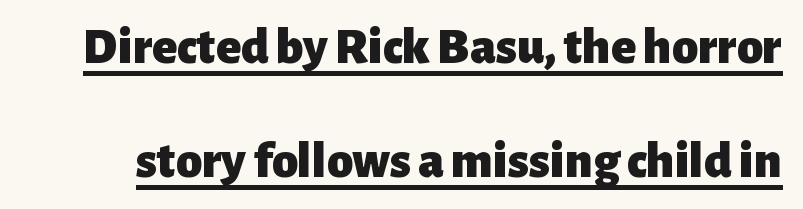
Q: Is the text bold? A: Yes.
Q: Is the text italic (slanted)? A: No, it is upright.
Q: Is the typeface a serif or a sans-serif typeface? A: Sans-serif.
Q: Is the text underlined? A: Yes.
Q: Is the spacing between letters normal or unusually wide? A: Normal.
Q: Is the spacing between lines tight, normal or loose? A: Loose.
Q: Width (condensed, normal, or wide)? A: Normal.
Q: Stroke contrast? A: Low.
Q: x-height? A: Medium.
Q: Monospaced? A: No.
